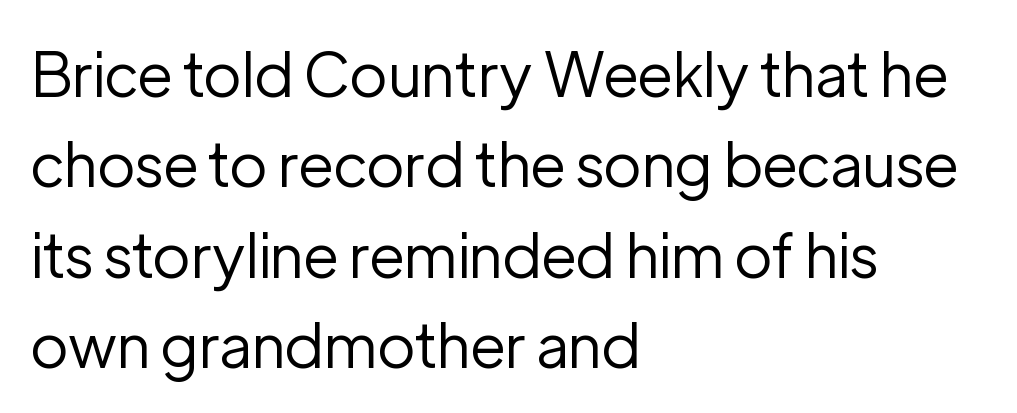
Q: Is the text bold? A: No.
Q: Is the text italic (slanted)? A: No, it is upright.
Q: Is the typeface a serif or a sans-serif typeface? A: Sans-serif.
Q: Is the text underlined? A: No.
Q: How is the paragraph aligned? A: Left-aligned.
Q: Is the spacing between letters normal or unusually wide? A: Normal.
Q: Is the spacing between lines tight, normal or loose? A: Normal.
Q: Width (condensed, normal, or wide)? A: Normal.
Q: Stroke contrast? A: Low.
Q: x-height? A: Medium.
Q: Monospaced? A: No.
